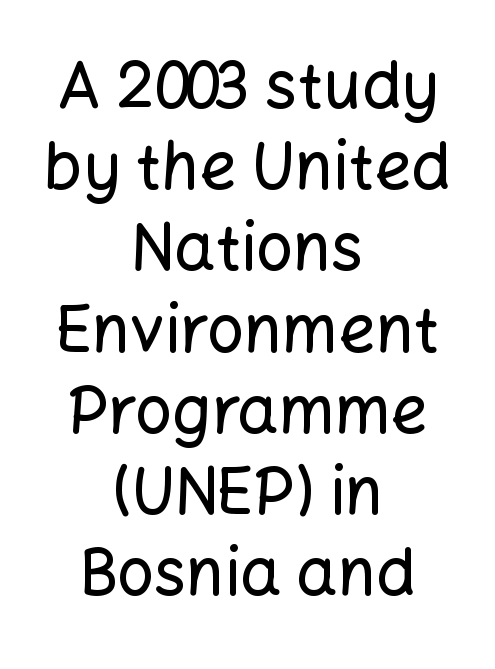
The image shows 65 px sans-serif type, upright; set centered, normal line spacing (1.25x), normal letter spacing, not underlined; low stroke contrast and a medium x-height.
